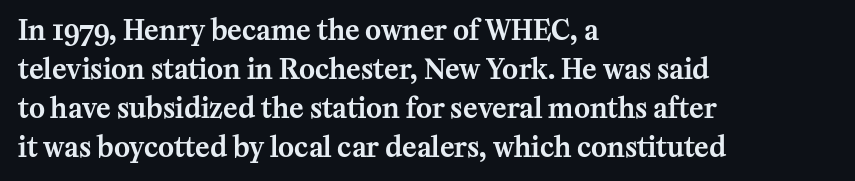
This block has exactly the height ordinary leading produces. The specimen reads as upright at a glance. Letters rest on an invisible, unmarked baseline. Compared with typical body copy, the letter spacing here is the same.
